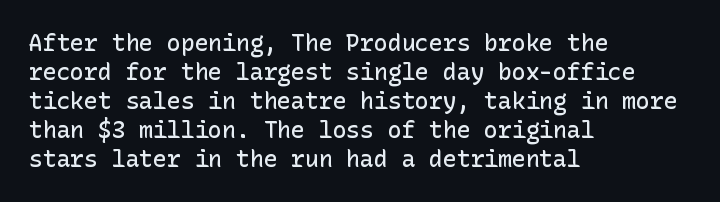
The image shows 23 px text type, upright; set left-aligned, normal line spacing (1.26x), normal letter spacing, not underlined.
